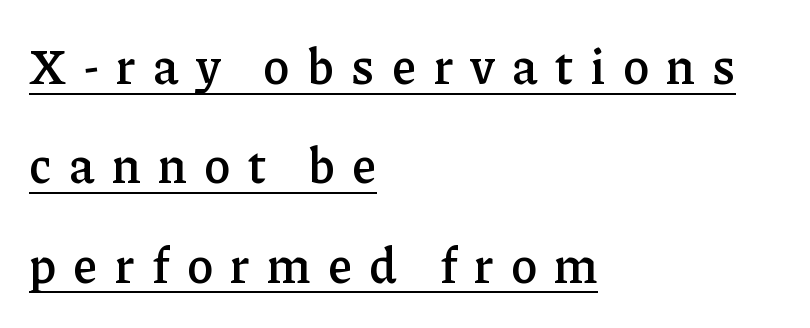
The image shows 49 px semibold serif type, upright; set left-aligned, loose line spacing (2.03x), unusually wide letter spacing (+0.36 em), underlined; low stroke contrast and a medium x-height.
